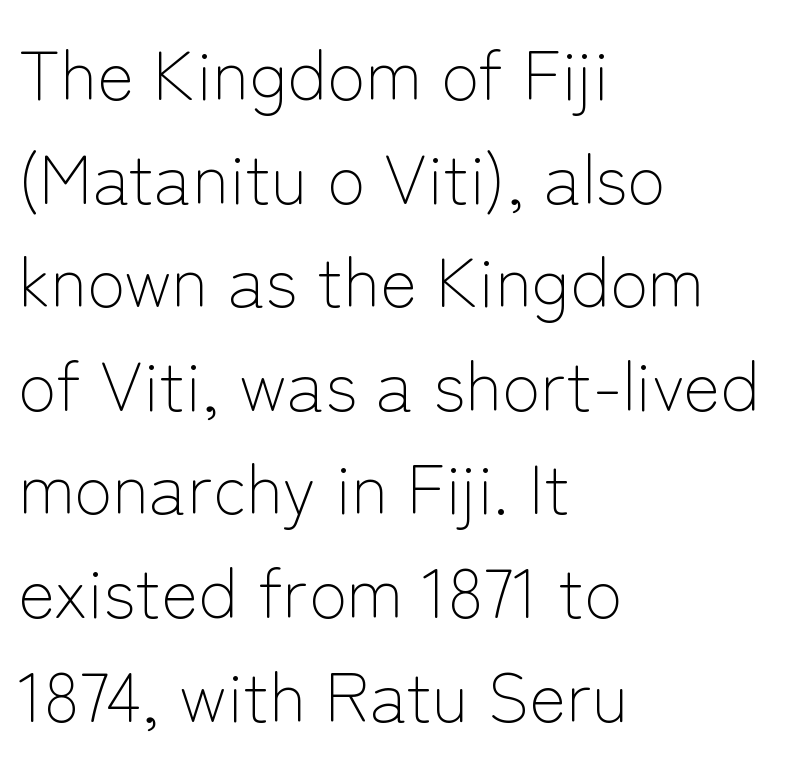
The image shows 70 px light sans-serif type, upright; set left-aligned, normal line spacing (1.48x), normal letter spacing, not underlined; low stroke contrast and a medium x-height.
